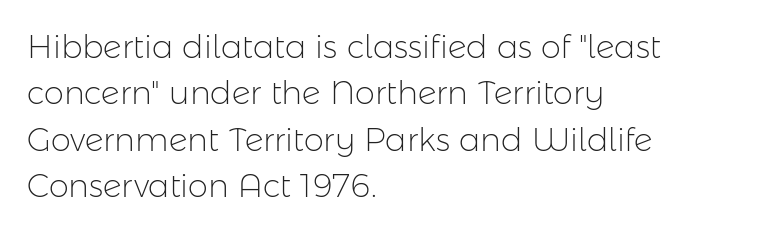
{"serif": "no", "italic": "no", "bold": "no", "weight": "light", "width": "normal", "stroke_contrast": "low", "x_height": "medium", "monospaced": "no", "underline": "no", "align": "left", "line_spacing": "normal", "line_spacing_ratio": 1.45, "letter_spacing": "normal", "letter_spacing_em": 0.0, "glyph_px": 32}
